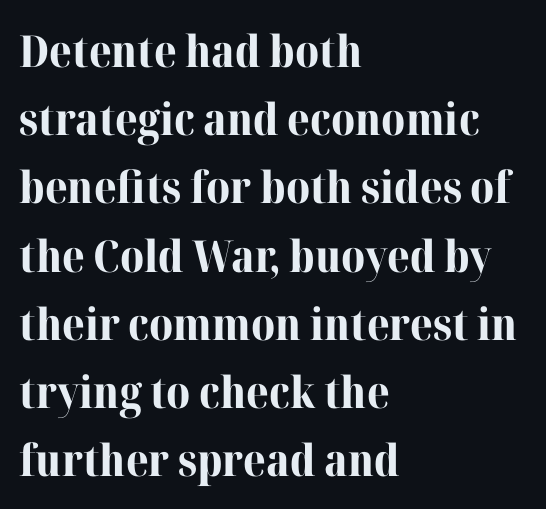
The image shows 44 px bold serif type, upright; set left-aligned, normal line spacing (1.55x), normal letter spacing, not underlined; high stroke contrast and a medium x-height.
